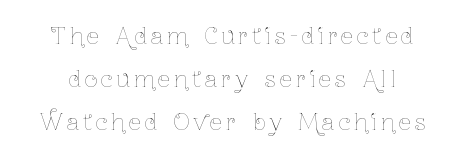
Q: Is the text bold? A: No.
Q: Is the text italic (slanted)? A: No, it is upright.
Q: Is the text underlined? A: No.
Q: Is the spacing between lines tight, normal or loose? A: Loose.
